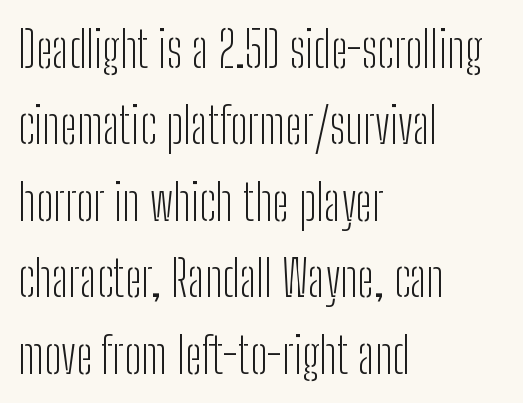
{"serif": "no", "italic": "no", "bold": "no", "weight": "light", "width": "condensed", "stroke_contrast": "low", "x_height": "medium", "monospaced": "no", "underline": "no", "align": "left", "line_spacing": "normal", "line_spacing_ratio": 1.53, "letter_spacing": "normal", "letter_spacing_em": 0.0, "glyph_px": 50}
